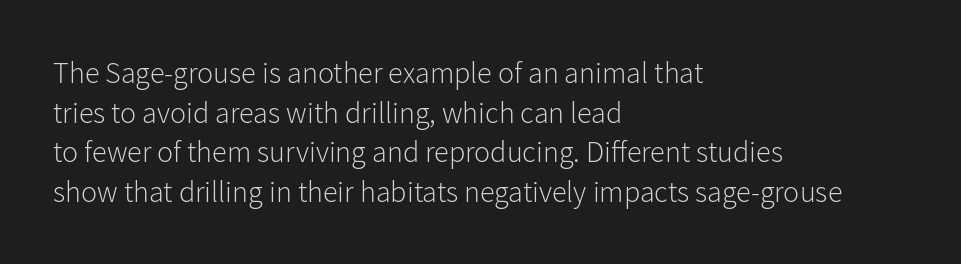
{"serif": "no", "italic": "no", "bold": "no", "weight": "light", "width": "normal", "stroke_contrast": "low", "x_height": "medium", "monospaced": "no", "underline": "no", "align": "left", "line_spacing": "normal", "line_spacing_ratio": 1.32, "letter_spacing": "normal", "letter_spacing_em": 0.0, "glyph_px": 30}
